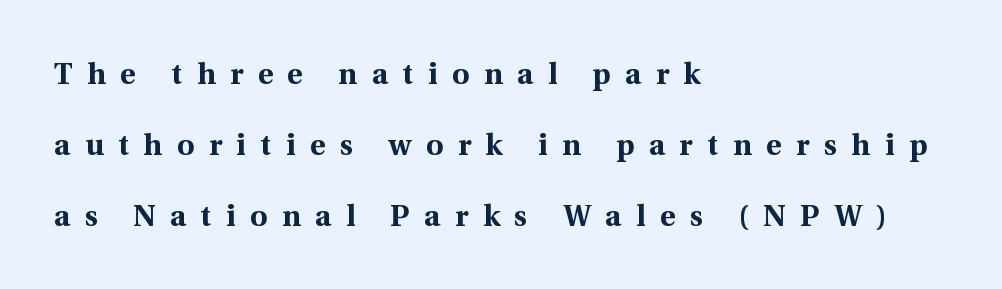
Do the letters lean? They stand straight. Reading down the column, the eye jumps a long way to each next line. The specimen omits any rule beneath the text block's lines. Letterform terminals end in serifs throughout the passage. Proportional: the letters do not fall into vertical columns.
